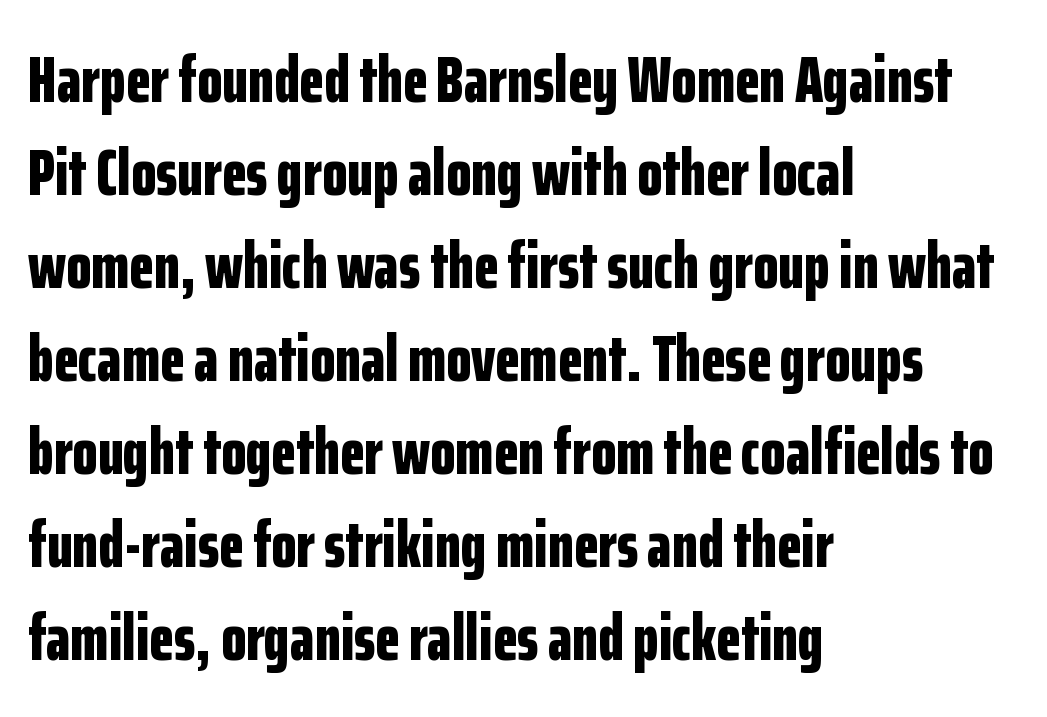
{"serif": "no", "italic": "no", "bold": "yes", "weight": "bold", "width": "condensed", "stroke_contrast": "low", "x_height": "medium", "monospaced": "no", "underline": "no", "align": "left", "line_spacing": "normal", "line_spacing_ratio": 1.43, "letter_spacing": "normal", "letter_spacing_em": 0.0, "glyph_px": 65}
